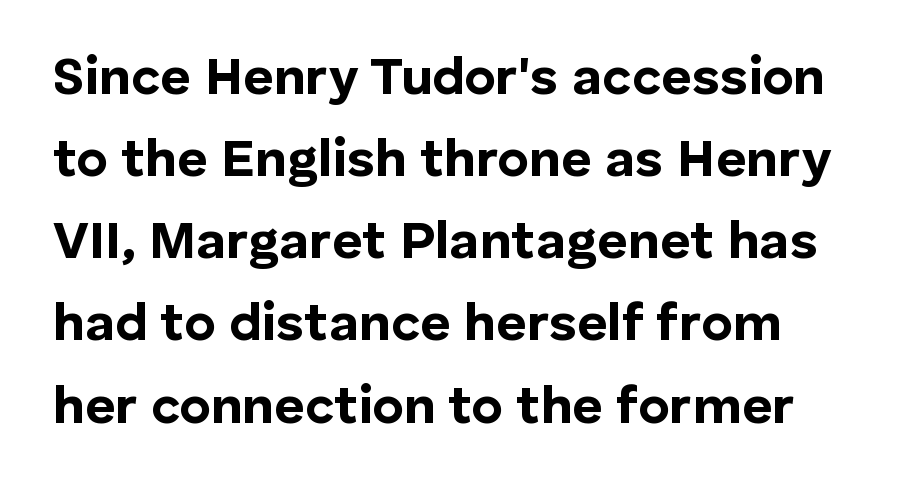
These lines are composed in type without serifs. These words are printed bold, with thick strokes throughout. Style check: upright. Normally led — the rows are evenly, conventionally spaced. The zone under the glyphs is completely vacant.
